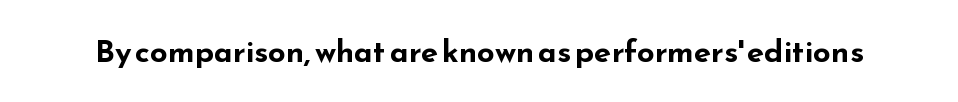
The image shows 31 px bold, wide sans-serif type, upright; set normal letter spacing, not underlined; low stroke contrast and a small x-height.
